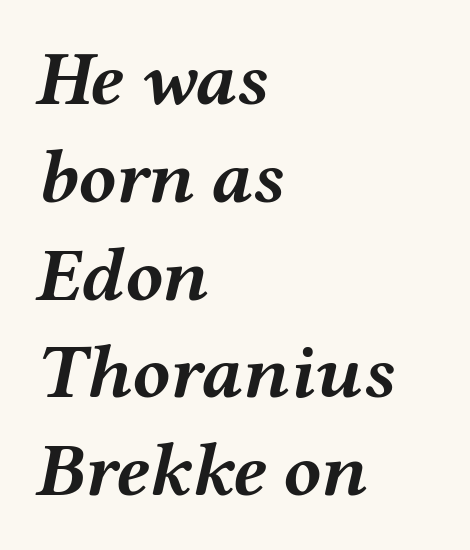
Q: Is the text bold? A: Yes.
Q: Is the text italic (slanted)? A: Yes, it leans right by about 12 degrees.
Q: Is the text underlined? A: No.
Q: How is the paragraph aligned? A: Left-aligned.
Q: Is the spacing between letters normal or unusually wide? A: Normal.
Q: Is the spacing between lines tight, normal or loose? A: Normal.
Q: Width (condensed, normal, or wide)? A: Wide.
Q: Stroke contrast? A: Medium.
Q: x-height? A: Medium.
Q: Monospaced? A: No.
